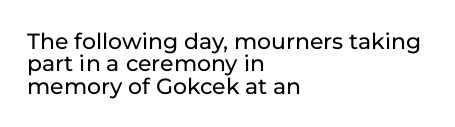
Q: Is the text italic (slanted)? A: No, it is upright.
Q: Is the text underlined? A: No.
Q: How is the paragraph aligned? A: Left-aligned.
Q: Is the spacing between letters normal or unusually wide? A: Normal.
Q: Is the spacing between lines tight, normal or loose? A: Tight.
